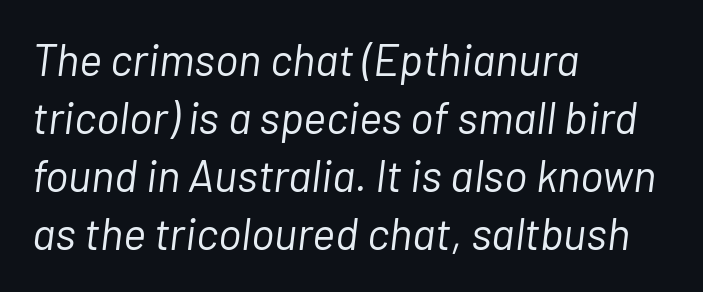
Q: Is the text bold? A: No.
Q: Is the text italic (slanted)? A: Yes, it leans right by about 7 degrees.
Q: Is the text underlined? A: No.
Q: How is the paragraph aligned? A: Left-aligned.
Q: Is the spacing between letters normal or unusually wide? A: Normal.
Q: Is the spacing between lines tight, normal or loose? A: Normal.
Q: Width (condensed, normal, or wide)? A: Normal.
Q: Stroke contrast? A: Low.
Q: x-height? A: Medium.
Q: Monospaced? A: No.
